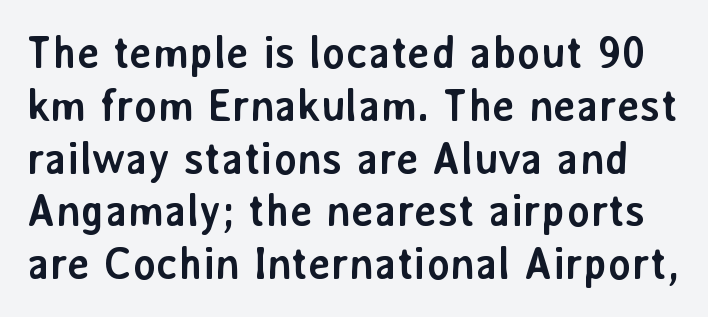
Q: Is the text bold? A: Yes.
Q: Is the text italic (slanted)? A: No, it is upright.
Q: Is the typeface a serif or a sans-serif typeface? A: Sans-serif.
Q: Is the text underlined? A: No.
Q: Is the spacing between letters normal or unusually wide? A: Normal.
Q: Width (condensed, normal, or wide)? A: Normal.
Q: Stroke contrast? A: Low.
Q: x-height? A: Medium.
Q: Monospaced? A: No.
